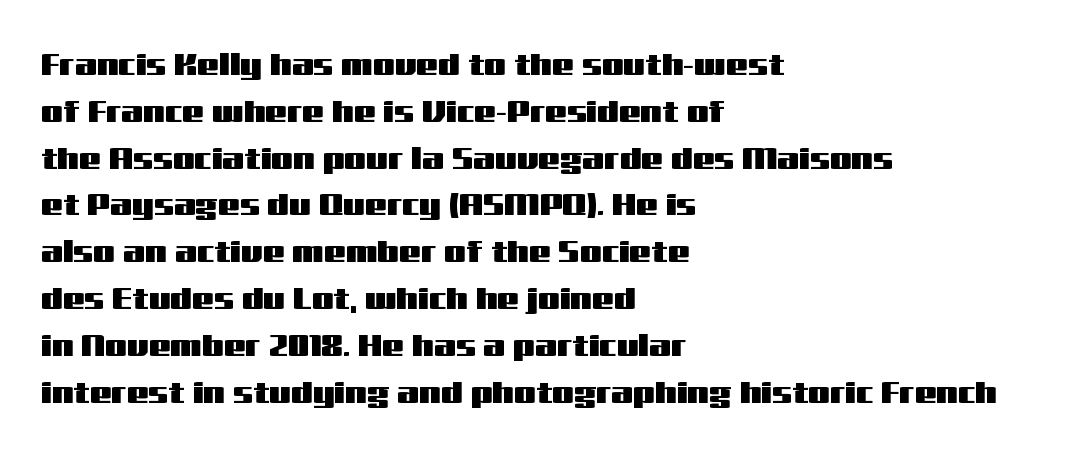
Q: Is the text italic (slanted)? A: No, it is upright.
Q: Is the typeface a serif or a sans-serif typeface? A: Sans-serif.
Q: Is the text underlined? A: No.
Q: How is the paragraph aligned? A: Left-aligned.
Q: Is the spacing between letters normal or unusually wide? A: Normal.
Q: Is the spacing between lines tight, normal or loose? A: Normal.
Q: Width (condensed, normal, or wide)? A: Wide.
Q: Stroke contrast? A: Medium.
Q: x-height? A: Medium.
Q: Monospaced? A: No.
